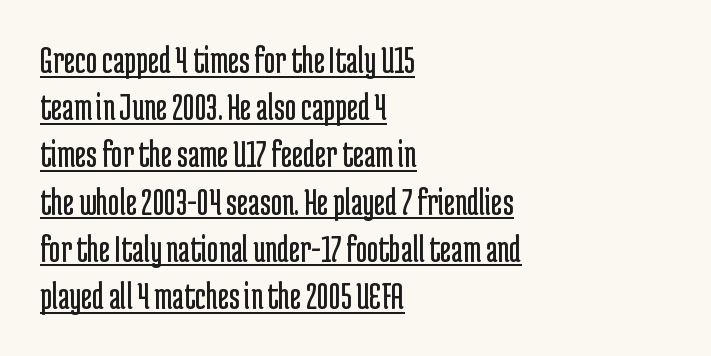
Q: Is the text bold? A: No.
Q: Is the text italic (slanted)? A: No, it is upright.
Q: Is the typeface a serif or a sans-serif typeface? A: Sans-serif.
Q: Is the text underlined? A: Yes.
Q: How is the paragraph aligned? A: Left-aligned.
Q: Is the spacing between letters normal or unusually wide? A: Normal.
Q: Width (condensed, normal, or wide)? A: Condensed.
Q: Stroke contrast? A: Low.
Q: x-height? A: Medium.
Q: Monospaced? A: No.
